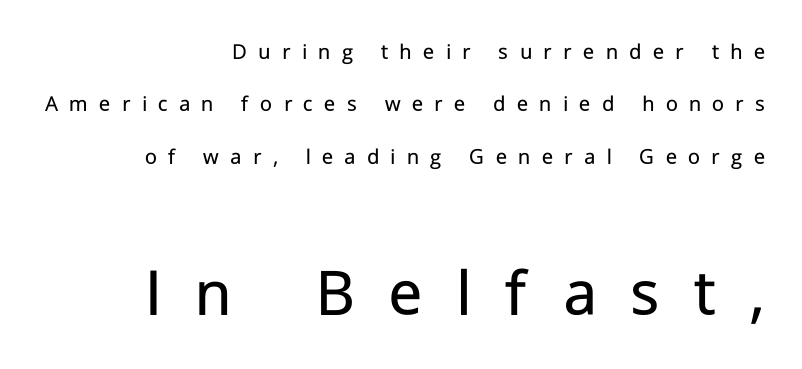
{"serif": "no", "italic": "no", "bold": "no", "weight": "regular", "width": "normal", "stroke_contrast": "low", "x_height": "medium", "monospaced": "no", "underline": "no", "align": "right", "line_spacing": "loose", "line_spacing_ratio": 2.28, "letter_spacing": "wide", "letter_spacing_em": 0.49, "larger_block": "second", "size_ratio": 3.0, "glyph_px": 69}
